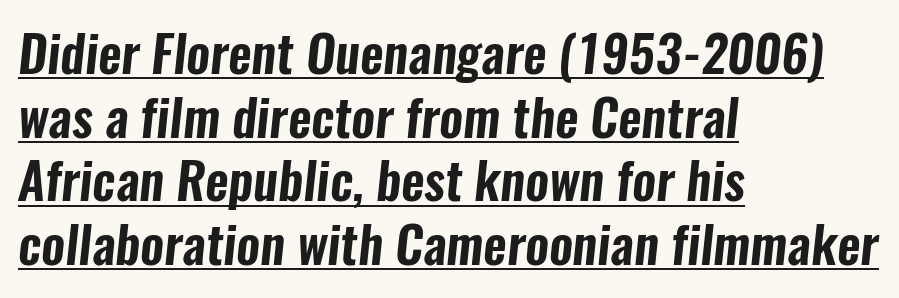
Horizontal bands of white between lines are of average thickness. The rag falls on the right side of this text block. The words here are underlined. Is this a fixed-width face? No — the glyphs have proportional, varying widths.
